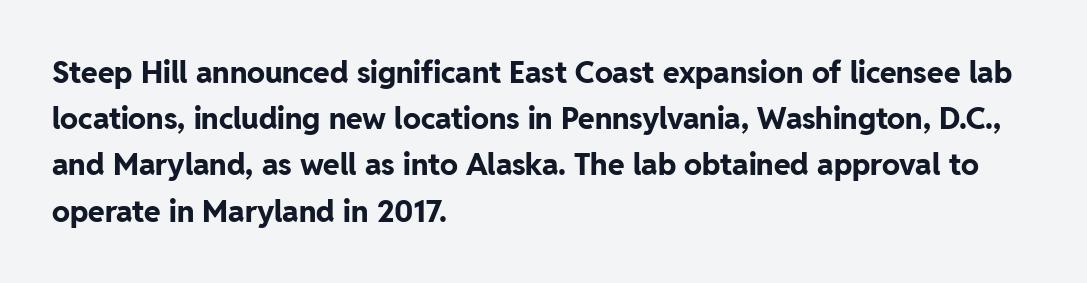
{"serif": "no", "italic": "no", "bold": "yes", "weight": "bold", "width": "normal", "stroke_contrast": "low", "x_height": "medium", "monospaced": "no", "underline": "no", "align": "left", "line_spacing": "normal", "line_spacing_ratio": 1.54, "letter_spacing": "normal", "letter_spacing_em": 0.0, "glyph_px": 30}
